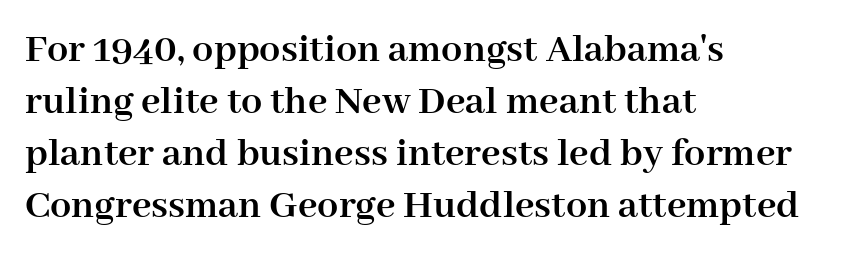
Q: Is the text bold? A: Yes.
Q: Is the text italic (slanted)? A: No, it is upright.
Q: Is the typeface a serif or a sans-serif typeface? A: Serif.
Q: Is the text underlined? A: No.
Q: How is the paragraph aligned? A: Left-aligned.
Q: Is the spacing between letters normal or unusually wide? A: Normal.
Q: Width (condensed, normal, or wide)? A: Normal.
Q: Stroke contrast? A: High.
Q: x-height? A: Medium.
Q: Monospaced? A: No.
